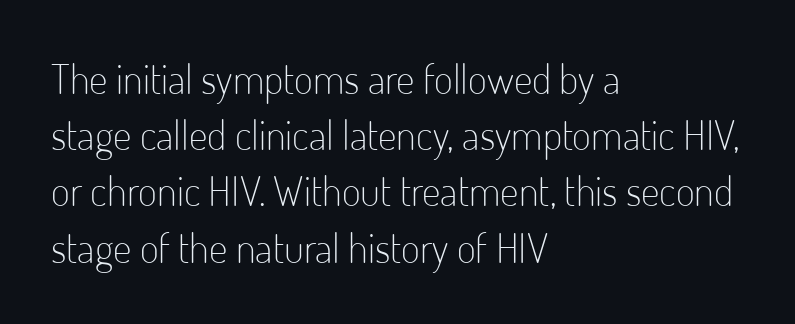
Q: Is the text bold? A: No.
Q: Is the text italic (slanted)? A: No, it is upright.
Q: Is the typeface a serif or a sans-serif typeface? A: Sans-serif.
Q: Is the text underlined? A: No.
Q: How is the paragraph aligned? A: Left-aligned.
Q: Is the spacing between letters normal or unusually wide? A: Normal.
Q: Is the spacing between lines tight, normal or loose? A: Normal.
Q: Width (condensed, normal, or wide)? A: Condensed.
Q: Stroke contrast? A: Low.
Q: x-height? A: Small.
Q: Monospaced? A: No.
